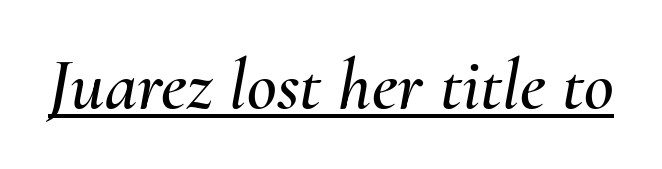
The image shows 73 px text type, italic (leaning right); set normal letter spacing, underlined; medium stroke contrast and a small x-height.
